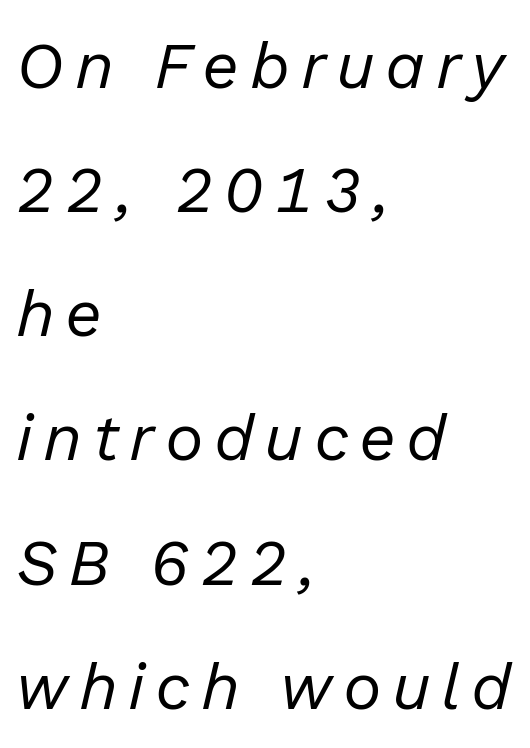
{"italic": "yes", "lean": "right", "slant_degrees": 13, "bold": "no", "weight": "regular", "width": "normal", "stroke_contrast": "low", "x_height": "medium", "monospaced": "no", "underline": "no", "align": "left", "line_spacing": "loose", "line_spacing_ratio": 1.91, "glyph_px": 65}
